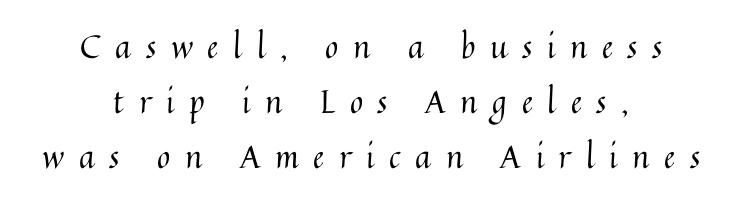
{"bold": "no", "weight": "regular", "width": "normal", "stroke_contrast": "medium", "x_height": "medium", "monospaced": "no", "underline": "no", "align": "center", "line_spacing_ratio": 1.72, "letter_spacing": "wide", "letter_spacing_em": 0.46, "glyph_px": 32}
